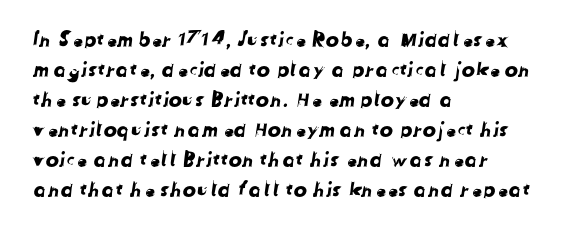
{"underline": "no", "align": "left", "line_spacing": "normal", "line_spacing_ratio": 1.5, "letter_spacing": "normal", "letter_spacing_em": 0.0, "glyph_px": 20}
